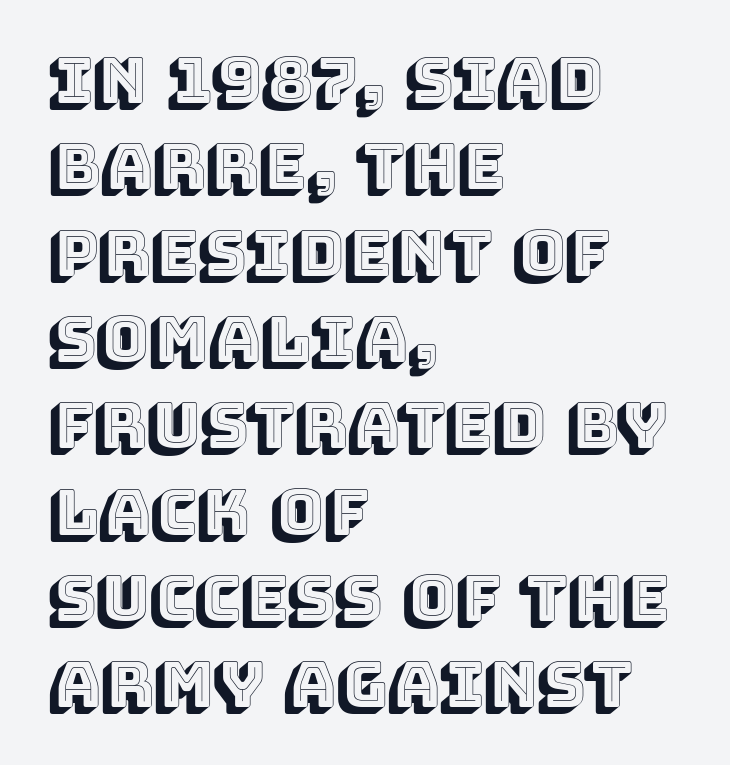
Nope, not italic — everything's standing straight. Reading down the column, the eye jumps a familiar distance to each next line. Any mark beneath the type? The region is blank. Do the characters align in a grid? No, the font is proportional. Nothing unusual about the tracking: characters are spaced as the font intends.
